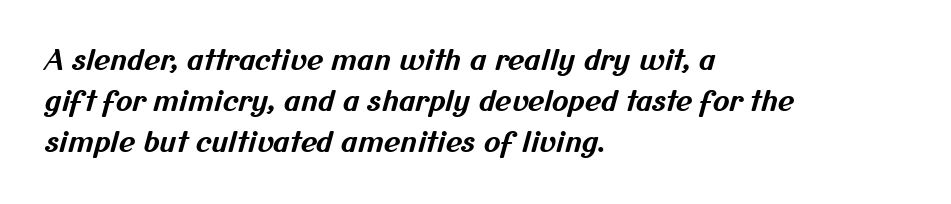
{"serif": "no", "bold": "yes", "weight": "bold", "width": "normal", "stroke_contrast": "medium", "x_height": "medium", "monospaced": "no", "underline": "no", "align": "left", "line_spacing": "normal", "line_spacing_ratio": 1.47, "letter_spacing": "normal", "letter_spacing_em": 0.0, "glyph_px": 28}
